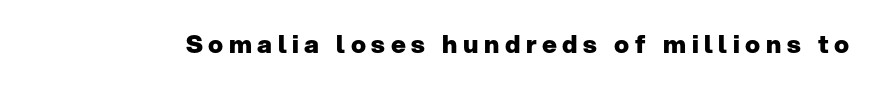
{"italic": "no", "bold": "yes", "underline": "no", "letter_spacing": "wide", "letter_spacing_em": 0.22, "glyph_px": 25}
